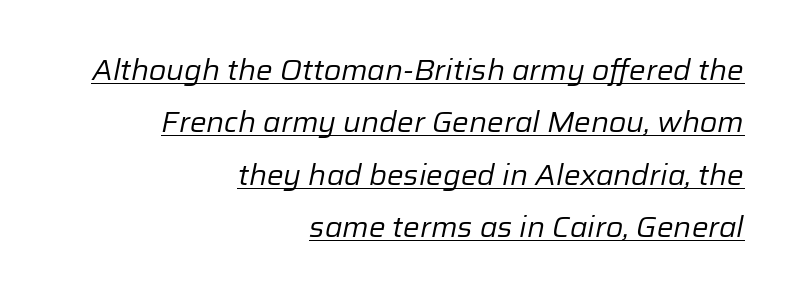
{"italic": "yes", "lean": "right", "slant_degrees": 12, "bold": "no", "weight": "regular", "width": "normal", "stroke_contrast": "low", "x_height": "medium", "monospaced": "no", "underline": "yes", "align": "right", "line_spacing_ratio": 1.87, "letter_spacing": "normal", "letter_spacing_em": 0.0, "glyph_px": 28}
